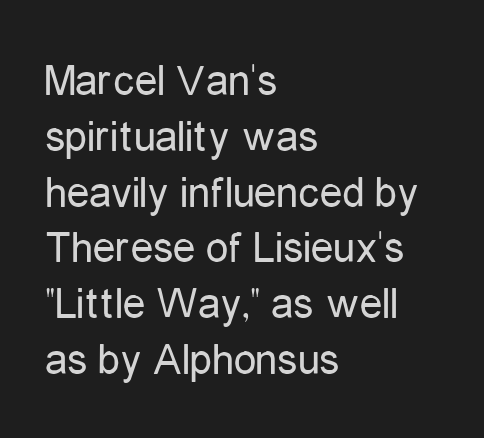
The image shows 45 px regular-weight, condensed sans-serif type, upright; set left-aligned, line spacing 1.24x, normal letter spacing, not underlined; low stroke contrast and a medium x-height.
